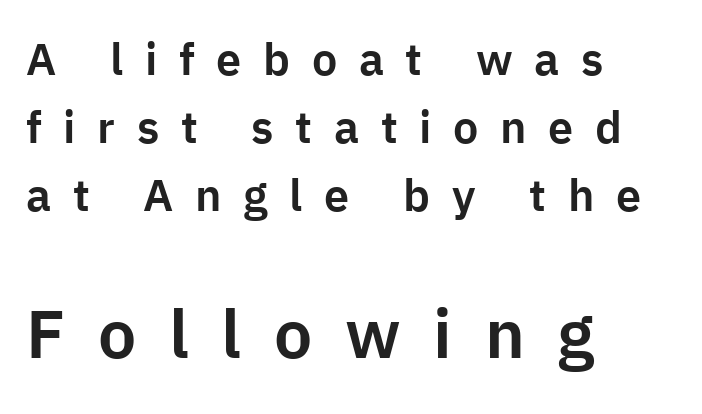
This rendering employs a face without finishing strokes, i.e., a sans-serif. In CSS terms this would be text-align: left. The rendering inserts visible extra space after every character. Think of a printed novel: that variable character pitch is what you see here. Quick note: interline space is typical. Clear beneath every line of the passage.
